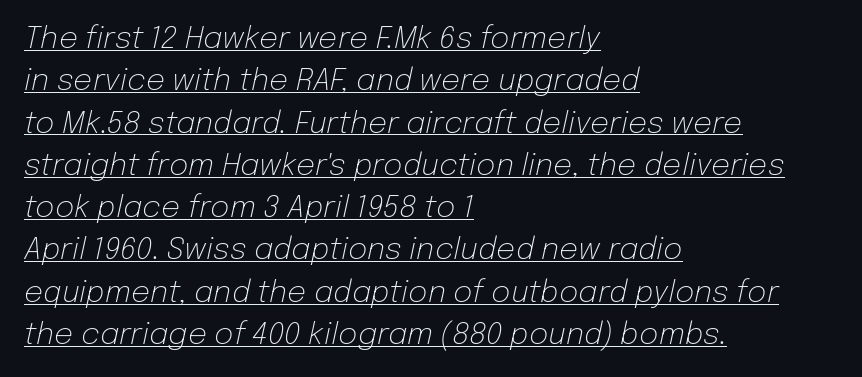
{"italic": "yes", "lean": "right", "slant_degrees": 12, "bold": "no", "weight": "light", "width": "normal", "stroke_contrast": "low", "x_height": "medium", "monospaced": "no", "underline": "yes", "align": "left", "line_spacing": "normal", "line_spacing_ratio": 1.41, "letter_spacing": "normal", "letter_spacing_em": 0.0, "glyph_px": 30}
